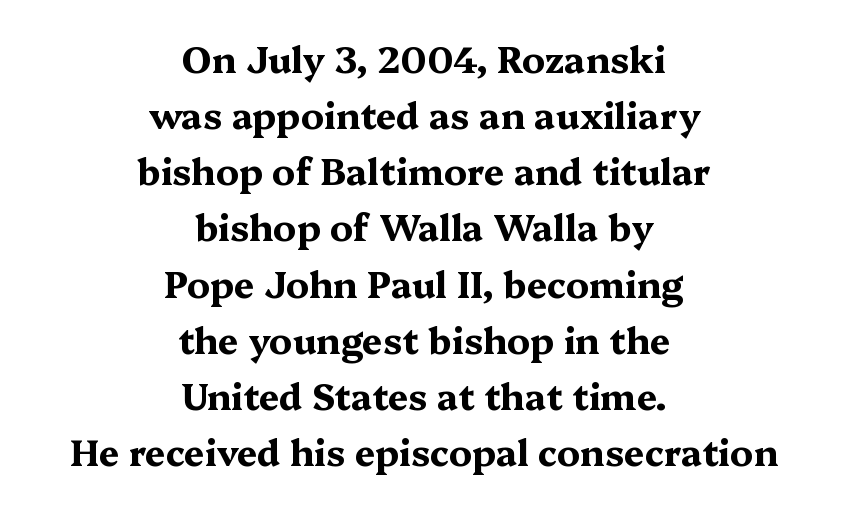
The image shows 36 px bold, wide serif type, upright; set centered, normal line spacing (1.56x), normal letter spacing, not underlined; medium stroke contrast and a medium x-height.
